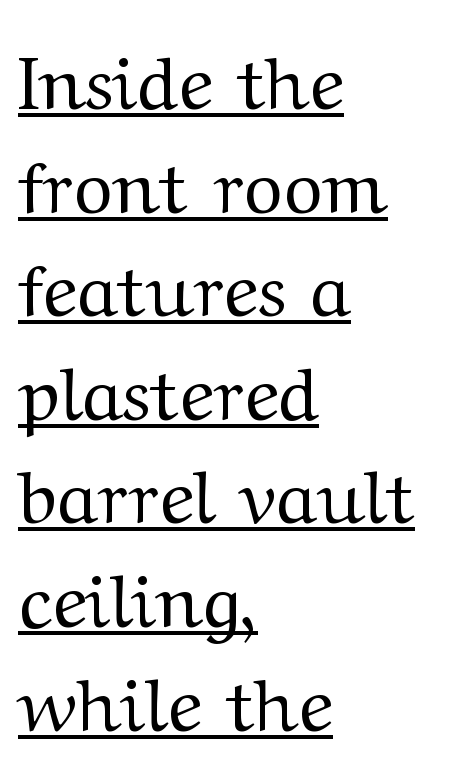
Q: Is the text bold? A: No.
Q: Is the text italic (slanted)? A: No, it is upright.
Q: Is the typeface a serif or a sans-serif typeface? A: Serif.
Q: Is the text underlined? A: Yes.
Q: How is the paragraph aligned? A: Left-aligned.
Q: Is the spacing between letters normal or unusually wide? A: Normal.
Q: Is the spacing between lines tight, normal or loose? A: Normal.
Q: Width (condensed, normal, or wide)? A: Wide.
Q: Stroke contrast? A: Medium.
Q: x-height? A: Medium.
Q: Monospaced? A: No.
